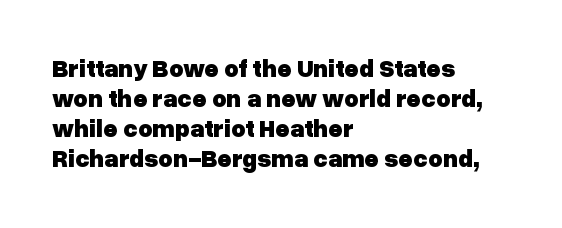
{"italic": "no", "bold": "yes", "underline": "no", "align": "left", "line_spacing_ratio": 1.2, "letter_spacing": "normal", "letter_spacing_em": 0.0, "glyph_px": 25}
